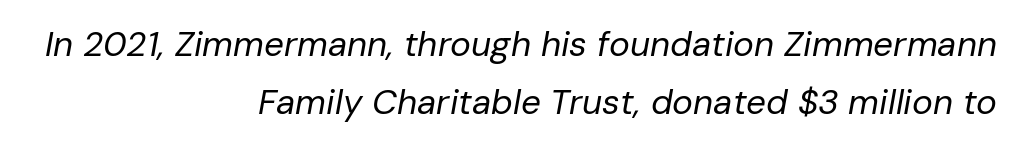
{"italic": "yes", "lean": "right", "slant_degrees": 10, "bold": "no", "weight": "regular", "width": "normal", "stroke_contrast": "low", "x_height": "medium", "monospaced": "no", "underline": "no", "align": "right", "line_spacing": "normal", "line_spacing_ratio": 1.65, "letter_spacing": "normal", "letter_spacing_em": 0.0, "glyph_px": 35}
